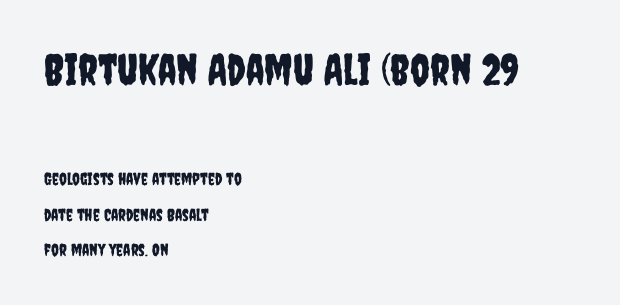
{"serif": "no", "italic": "no", "width": "condensed", "stroke_contrast": "low", "x_height": "large", "monospaced": "no", "underline": "no", "align": "left", "line_spacing": "loose", "line_spacing_ratio": 2.09, "letter_spacing": "normal", "letter_spacing_em": 0.0, "larger_block": "first", "size_ratio": 2.53, "glyph_px": 43}
